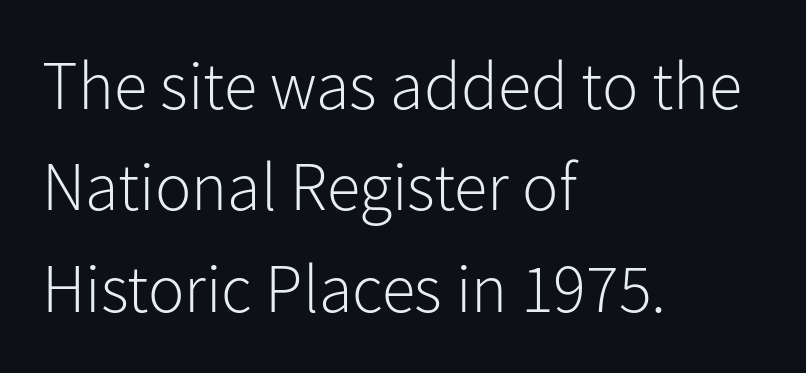
The image shows 68 px light sans-serif type, upright; set left-aligned, normal line spacing (1.49x), normal letter spacing, not underlined; low stroke contrast and a medium x-height.
